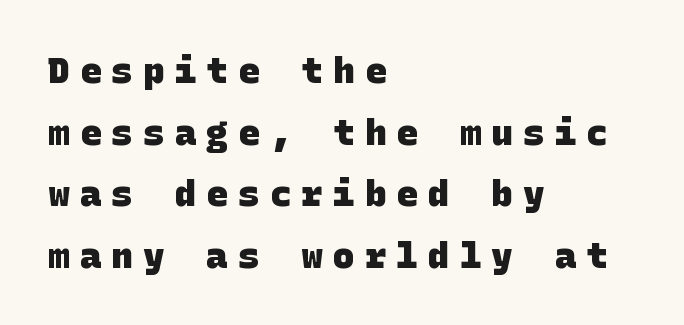
Pretty heavy lettering here — definitely bold. The baseline area is clear. Stroke terminals: plain, sans-serif. All the whitespace from short lines collects on the right. Honestly, the letter spacing is so wide it's the main thing you notice.
